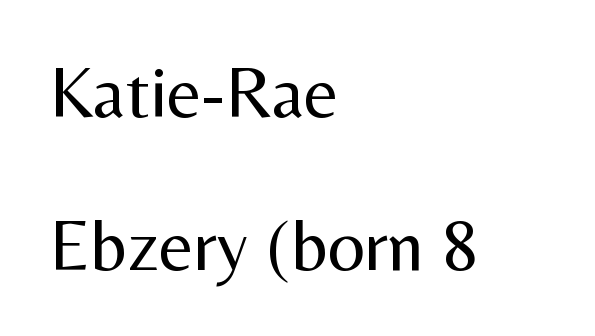
Q: Is the text bold? A: No.
Q: Is the text italic (slanted)? A: No, it is upright.
Q: Is the typeface a serif or a sans-serif typeface? A: Sans-serif.
Q: Is the text underlined? A: No.
Q: How is the paragraph aligned? A: Left-aligned.
Q: Is the spacing between letters normal or unusually wide? A: Normal.
Q: Is the spacing between lines tight, normal or loose? A: Loose.
Q: Width (condensed, normal, or wide)? A: Normal.
Q: Stroke contrast? A: Medium.
Q: x-height? A: Medium.
Q: Monospaced? A: No.
